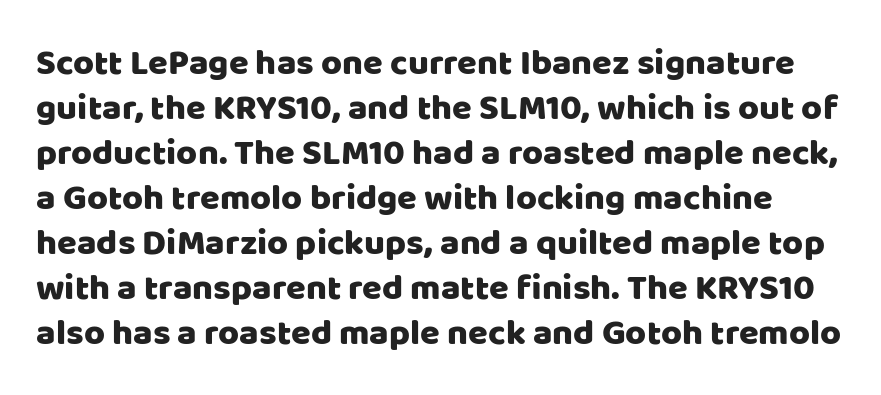
{"serif": "no", "italic": "no", "width": "normal", "stroke_contrast": "low", "x_height": "large", "monospaced": "no", "underline": "no", "line_spacing": "normal", "line_spacing_ratio": 1.25, "letter_spacing": "normal", "letter_spacing_em": 0.0, "glyph_px": 36}
